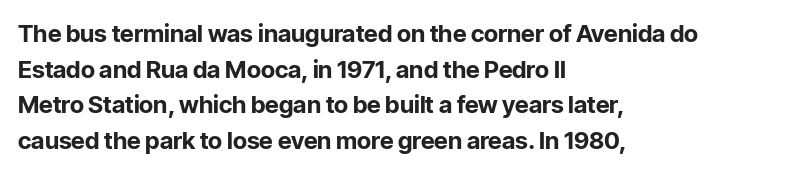
Q: Is the text bold? A: Yes.
Q: Is the text italic (slanted)? A: No, it is upright.
Q: Is the text underlined? A: No.
Q: How is the paragraph aligned? A: Left-aligned.
Q: Is the spacing between letters normal or unusually wide? A: Normal.
Q: Is the spacing between lines tight, normal or loose? A: Normal.
